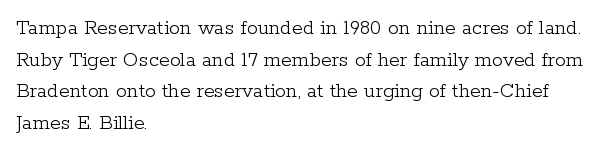
Ordinary non-slanted type is in use. Whoever set this chose a conventional vertical rhythm. Nothing unusual about the tracking: characters are spaced as the font intends. Every row of glyphs begins at an identical x-position on the left.
